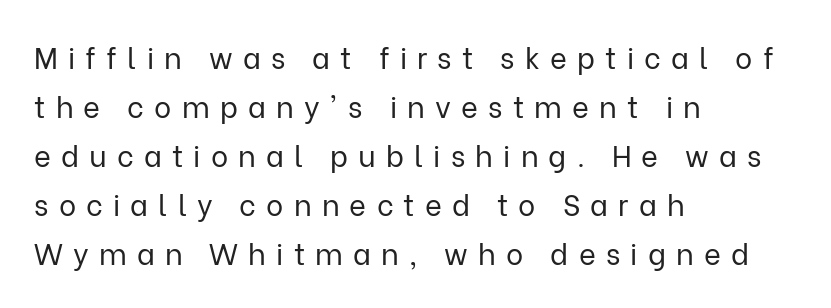
{"serif": "no", "italic": "no", "bold": "no", "weight": "regular", "width": "normal", "stroke_contrast": "low", "x_height": "medium", "monospaced": "no", "underline": "no", "align": "left", "line_spacing": "normal", "line_spacing_ratio": 1.69, "letter_spacing": "wide", "letter_spacing_em": 0.35, "glyph_px": 29}
